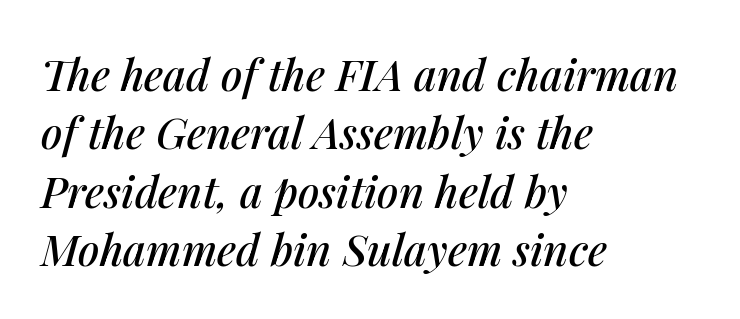
The image shows 43 px text type, italic (leaning right); set left-aligned, normal line spacing (1.36x), normal letter spacing, not underlined; medium stroke contrast and a medium x-height.
